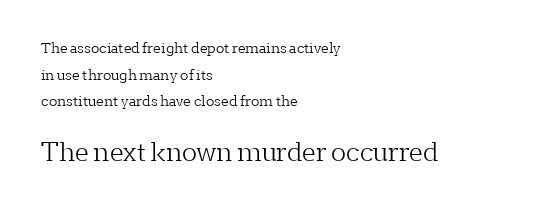
The image shows 25 px text type, upright; set left-aligned, loose line spacing (1.9x), normal letter spacing, not underlined; the second (bottom) block is 1.79x larger.
